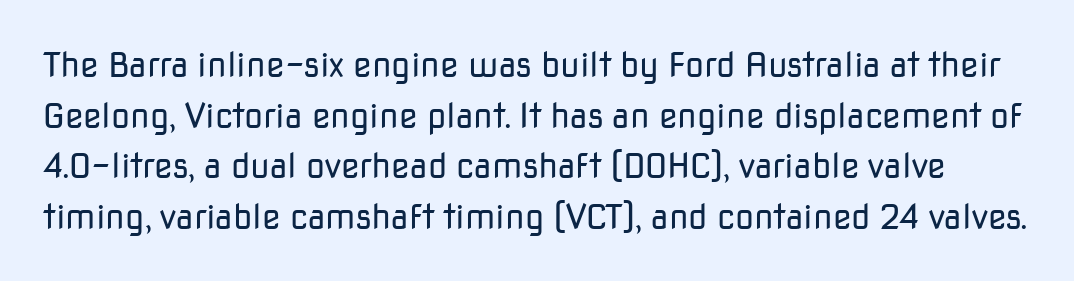
{"serif": "no", "italic": "no", "bold": "no", "weight": "regular", "width": "normal", "stroke_contrast": "low", "x_height": "medium", "monospaced": "no", "underline": "no", "line_spacing": "normal", "line_spacing_ratio": 1.49, "letter_spacing": "normal", "letter_spacing_em": 0.0, "glyph_px": 34}
